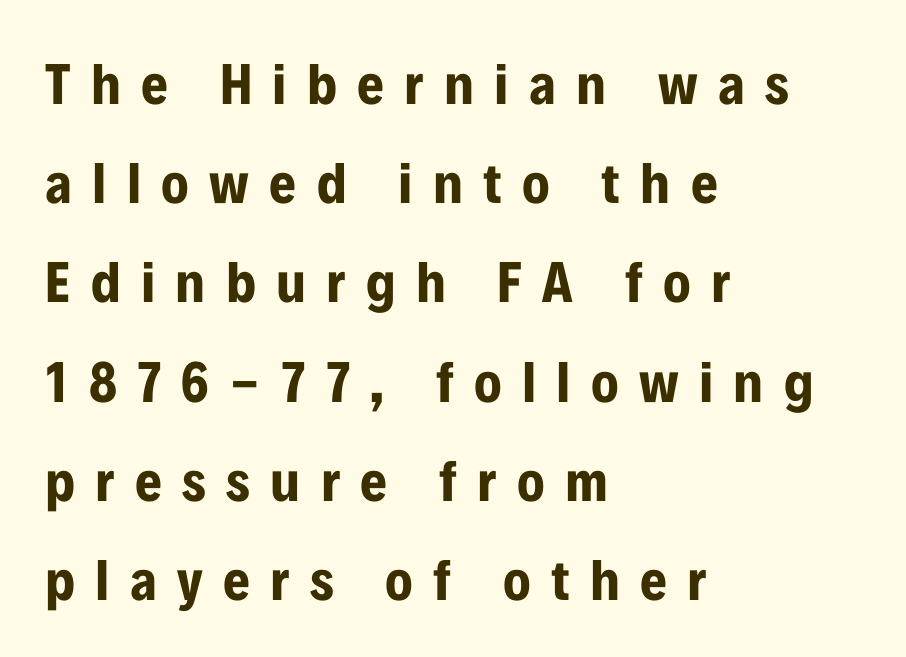
The characters look thick and weighty, a clear bold. Line starts are locked; line ends wander. The text was rendered using a sans face with plain stroke endings. Is this a fixed-width face? No — the glyphs have proportional, varying widths. Short note: letters widely spaced.
